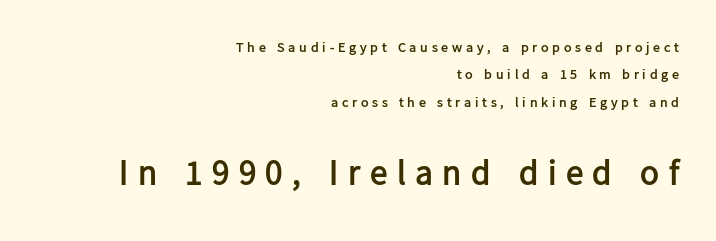
Q: Is the text bold? A: Yes.
Q: Is the text italic (slanted)? A: No, it is upright.
Q: Is the typeface a serif or a sans-serif typeface? A: Sans-serif.
Q: Is the text underlined? A: No.
Q: How is the paragraph aligned? A: Right-aligned.
Q: Is the spacing between letters normal or unusually wide? A: Unusually wide.
Q: Is the spacing between lines tight, normal or loose? A: Loose.
Q: Which block of text is set in a larger size, the first (top) or the second (bottom)? A: The second (bottom) one.
Q: Width (condensed, normal, or wide)? A: Normal.
Q: Stroke contrast? A: Low.
Q: x-height? A: Medium.
Q: Monospaced? A: No.
